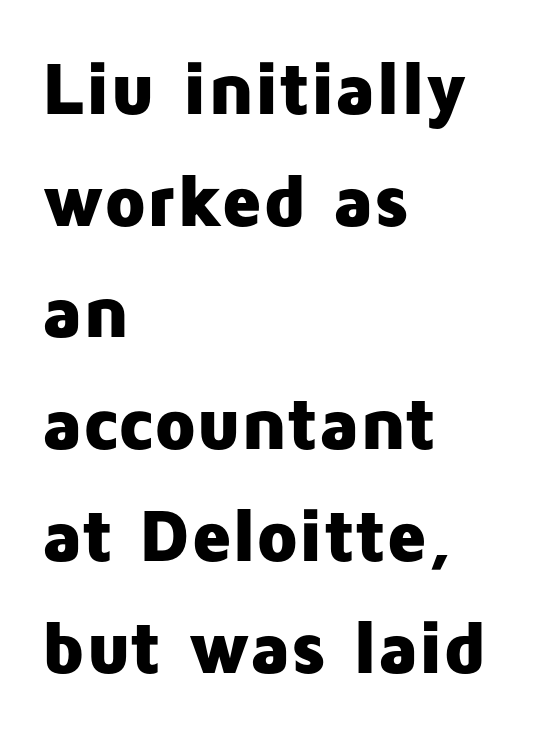
The image shows 75 px heavy sans-serif type, upright; set left-aligned, normal line spacing (1.49x), normal letter spacing, not underlined; low stroke contrast and a medium x-height.
